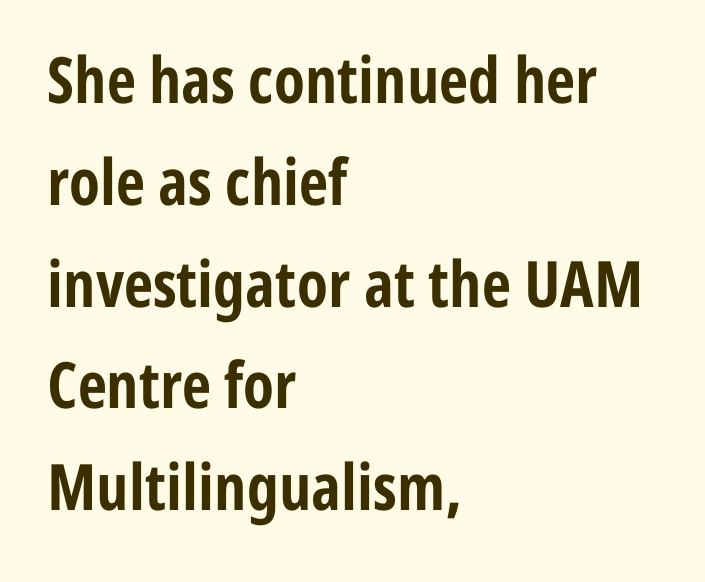
Spacing verdict: proportional, widths tailored to each character. Ordinary non-slanted type is in use. Descenders hang freely into open space. Nope, no serifs anywhere on these letters.
